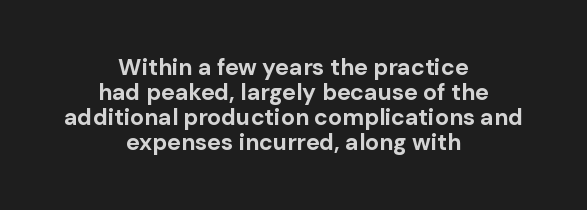
Each glyph is drawn with heavy, bold strokes. Compared with a flush-left layout, this one balances lines on the center instead. Descenders are the only things crossing below the line. Posture: vertical.
